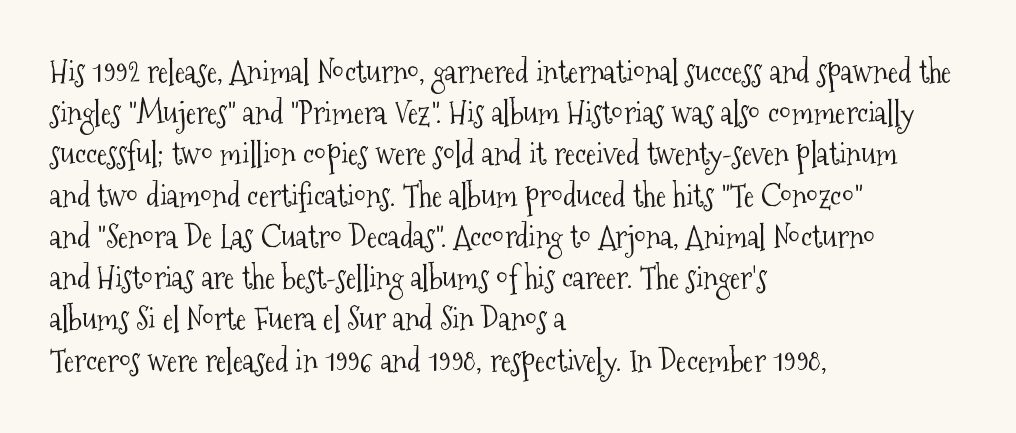
{"serif": "yes", "italic": "no", "bold": "no", "weight": "light", "width": "condensed", "stroke_contrast": "medium", "x_height": "medium", "monospaced": "no", "underline": "no", "align": "left", "line_spacing": "normal", "line_spacing_ratio": 1.33, "letter_spacing": "normal", "letter_spacing_em": 0.0, "glyph_px": 31}
